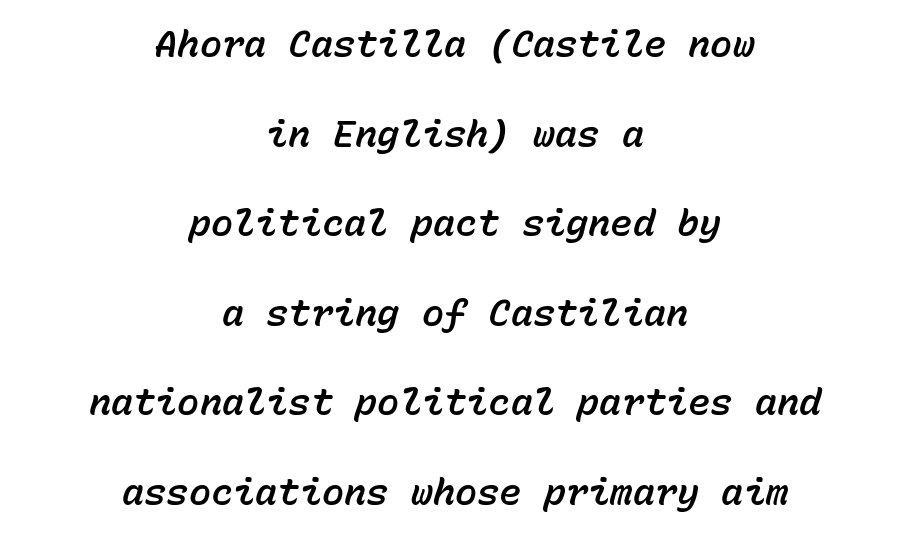
Q: Is the text italic (slanted)? A: Yes, it leans right by about 15 degrees.
Q: Is the text underlined? A: No.
Q: How is the paragraph aligned? A: Centered.
Q: Is the spacing between letters normal or unusually wide? A: Normal.
Q: Is the spacing between lines tight, normal or loose? A: Loose.
Q: Width (condensed, normal, or wide)? A: Normal.
Q: Stroke contrast? A: Low.
Q: x-height? A: Medium.
Q: Monospaced? A: Yes.
